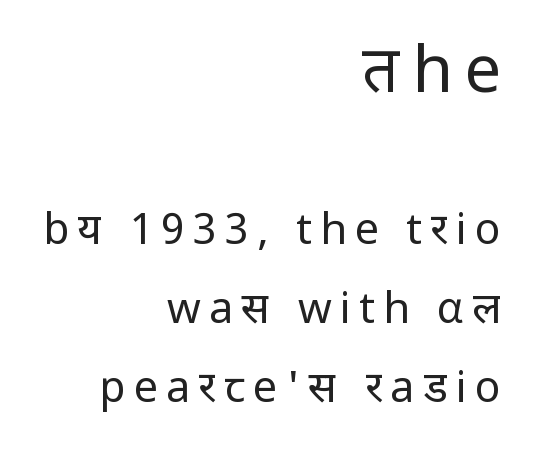
{"serif": "no", "italic": "no", "bold": "no", "weight": "regular", "width": "normal", "stroke_contrast": "low", "x_height": "medium", "monospaced": "no", "underline": "no", "align": "right", "line_spacing_ratio": 1.84, "larger_block": "first", "size_ratio": 1.51, "glyph_px": 65}
